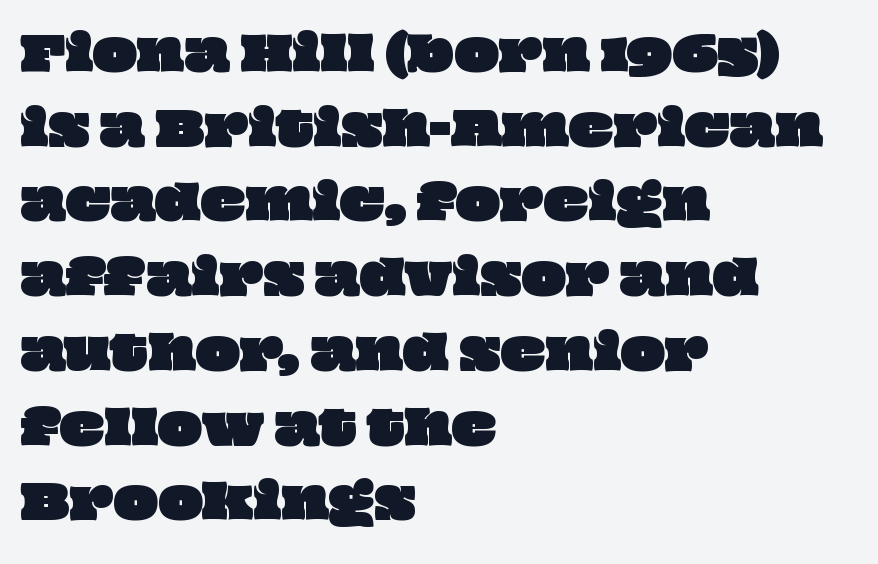
The image shows 47 px wide type; set left-aligned, normal line spacing (1.59x), normal letter spacing, not underlined; low stroke contrast and a large x-height.
